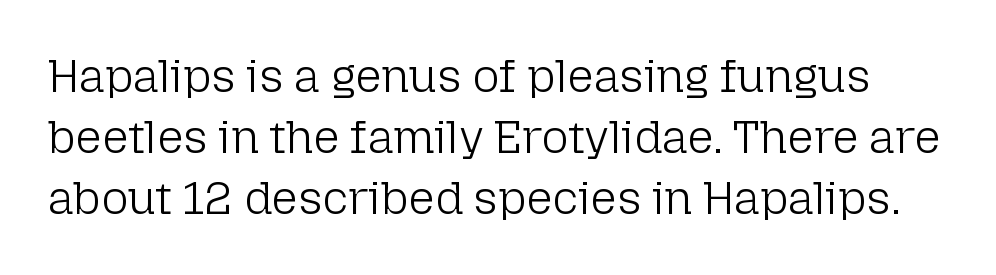
{"serif": "no", "italic": "no", "bold": "no", "weight": "light", "width": "normal", "stroke_contrast": "low", "x_height": "medium", "monospaced": "no", "underline": "no", "line_spacing": "normal", "line_spacing_ratio": 1.33, "letter_spacing": "normal", "letter_spacing_em": 0.0, "glyph_px": 46}
